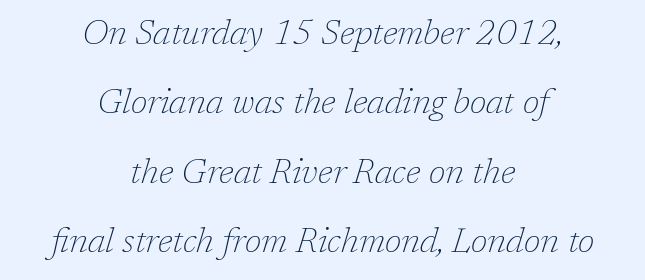
{"serif": "yes", "italic": "yes", "lean": "right", "slant_degrees": 17, "bold": "no", "weight": "thin", "width": "normal", "stroke_contrast": "low", "x_height": "medium", "monospaced": "no", "underline": "no", "align": "center", "line_spacing": "loose", "line_spacing_ratio": 1.98, "letter_spacing": "normal", "letter_spacing_em": 0.0, "glyph_px": 35}
